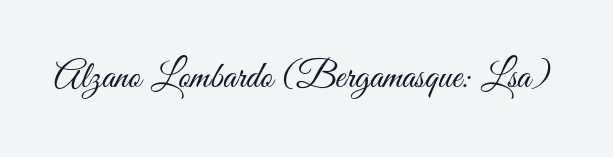
The image shows 38 px light, condensed sans-serif type; set normal letter spacing, not underlined; medium stroke contrast and a small x-height.
